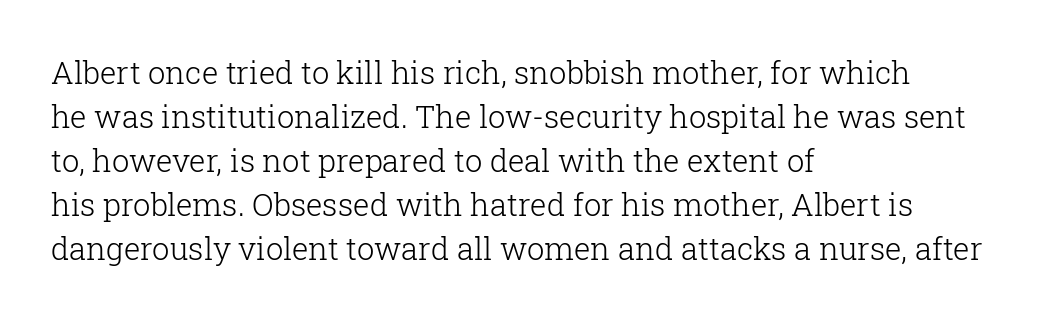
Is there any slant? The stems are plumb. These lines stack with their left ends in a neat column. Compared with a typical body face, this is equally light or lighter still. Only glyphs here, with clear space below each row. Regular leading.
